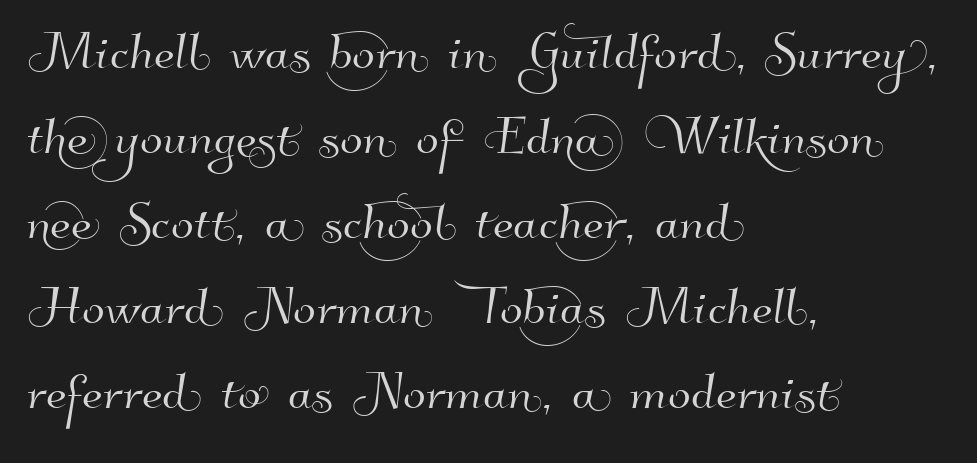
The rendering shows plain stroke endings on the letterforms — a sans-serif design. Default kerning and tracking; the words read as compact shapes. You could not count columns in this text — the font is proportionally spaced. Nobody drew a line under any word here. The passage shown stacks its lines at a standard gap. The rendering anchors every line to the left-hand side.
